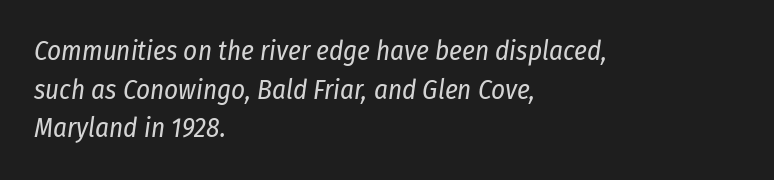
Q: Is the text bold? A: No.
Q: Is the text italic (slanted)? A: Yes, it leans right by about 8 degrees.
Q: Is the text underlined? A: No.
Q: How is the paragraph aligned? A: Left-aligned.
Q: Is the spacing between letters normal or unusually wide? A: Normal.
Q: Is the spacing between lines tight, normal or loose? A: Normal.
